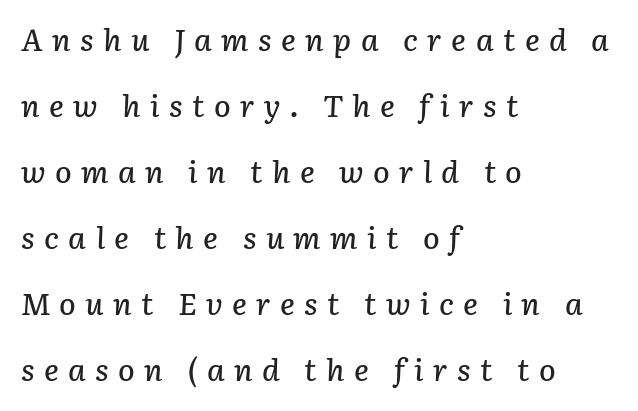
Q: Is the text italic (slanted)? A: Yes, it leans right by about 3 degrees.
Q: Is the text underlined? A: No.
Q: How is the paragraph aligned? A: Left-aligned.
Q: Is the spacing between letters normal or unusually wide? A: Unusually wide.
Q: Is the spacing between lines tight, normal or loose? A: Loose.
Q: Width (condensed, normal, or wide)? A: Normal.
Q: Stroke contrast? A: Low.
Q: x-height? A: Medium.
Q: Monospaced? A: No.
